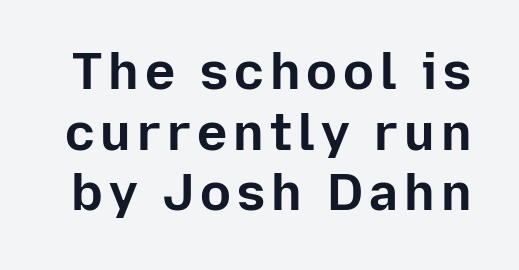
Q: Is the text bold? A: Yes.
Q: Is the text italic (slanted)? A: No, it is upright.
Q: Is the typeface a serif or a sans-serif typeface? A: Sans-serif.
Q: Is the text underlined? A: No.
Q: Width (condensed, normal, or wide)? A: Normal.
Q: Stroke contrast? A: Low.
Q: x-height? A: Medium.
Q: Monospaced? A: No.
